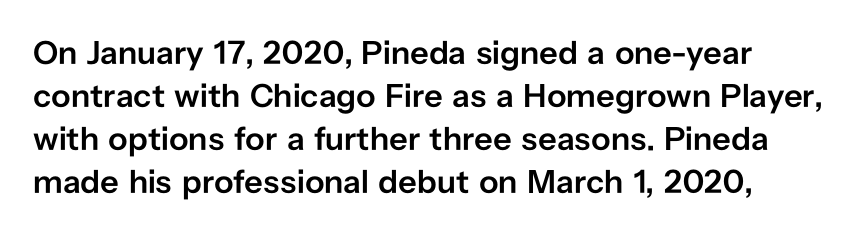
Q: Is the text bold? A: Semi-bold.
Q: Is the text italic (slanted)? A: No, it is upright.
Q: Is the typeface a serif or a sans-serif typeface? A: Sans-serif.
Q: Is the text underlined? A: No.
Q: How is the paragraph aligned? A: Left-aligned.
Q: Is the spacing between letters normal or unusually wide? A: Normal.
Q: Is the spacing between lines tight, normal or loose? A: Normal.
Q: Width (condensed, normal, or wide)? A: Normal.
Q: Stroke contrast? A: Low.
Q: x-height? A: Medium.
Q: Monospaced? A: No.
